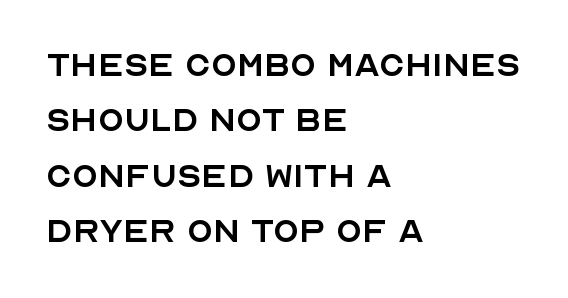
Q: Is the text bold? A: No.
Q: Is the text italic (slanted)? A: No, it is upright.
Q: Is the typeface a serif or a sans-serif typeface? A: Sans-serif.
Q: Is the text underlined? A: No.
Q: How is the paragraph aligned? A: Left-aligned.
Q: Is the spacing between letters normal or unusually wide? A: Normal.
Q: Is the spacing between lines tight, normal or loose? A: Normal.
Q: Width (condensed, normal, or wide)? A: Normal.
Q: x-height? A: Large.
Q: Monospaced? A: No.
